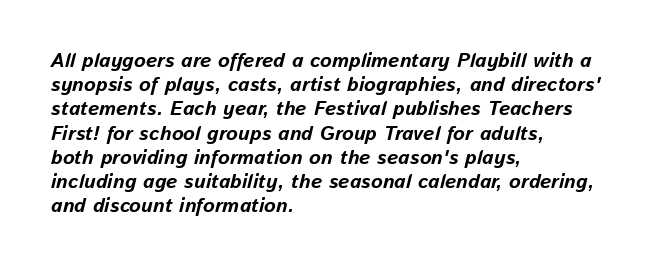
{"italic": "yes", "lean": "right", "slant_degrees": 13, "bold": "yes", "underline": "no", "align": "left", "line_spacing_ratio": 1.21, "letter_spacing": "normal", "letter_spacing_em": 0.0, "glyph_px": 20}
